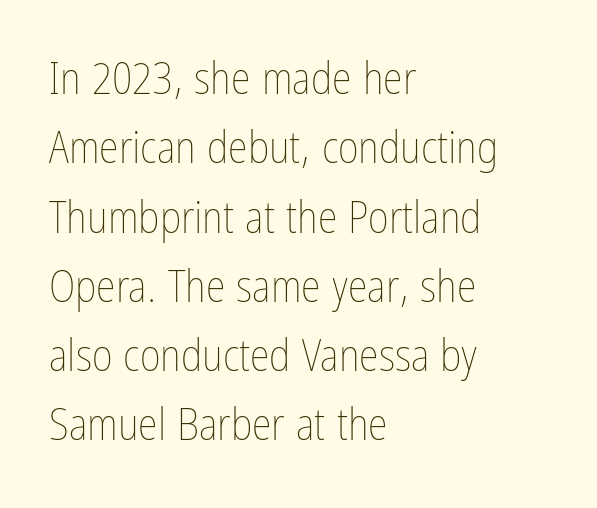
{"italic": "no", "bold": "no", "weight": "thin", "width": "condensed", "stroke_contrast": "low", "x_height": "medium", "monospaced": "no", "underline": "no", "align": "left", "line_spacing": "normal", "line_spacing_ratio": 1.54, "letter_spacing": "normal", "letter_spacing_em": 0.0, "glyph_px": 45}
